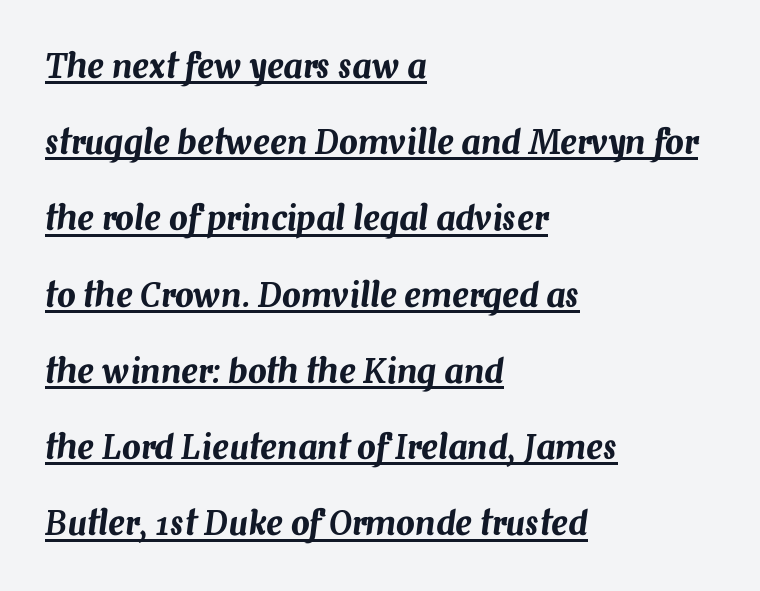
The type is set solid horizontally, with unmodified tracking. Varying glyph widths throughout — classic text-font behaviour. Glance below the letters and you will spot a drawn line. Horizontal bands of white between lines are thick stripes.
